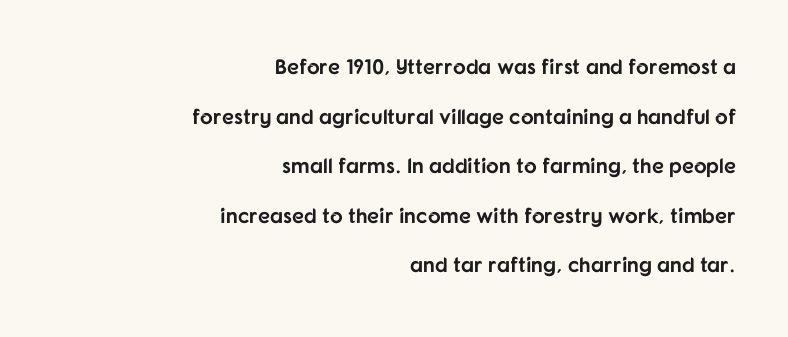
Observe the ordinary spacing: letters are neighbours, not strangers. The string is rendered with underlining switched off. How would I describe the line gaps? Wide and relaxed. A typesetter would mark this as roman, not italic. These lines stack with their right ends in a neat column. Its strokes are broad and dark, the hallmark of bold type.
